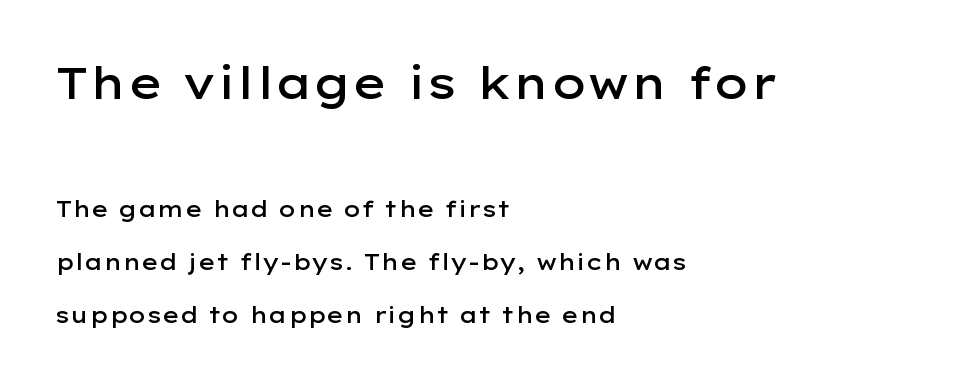
Q: Is the text bold? A: Semi-bold.
Q: Is the text italic (slanted)? A: No, it is upright.
Q: Is the typeface a serif or a sans-serif typeface? A: Sans-serif.
Q: Is the text underlined? A: No.
Q: How is the paragraph aligned? A: Left-aligned.
Q: Is the spacing between letters normal or unusually wide? A: Normal.
Q: Is the spacing between lines tight, normal or loose? A: Loose.
Q: Which block of text is set in a larger size, the first (top) or the second (bottom)? A: The first (top) one.
Q: Width (condensed, normal, or wide)? A: Wide.
Q: Stroke contrast? A: Low.
Q: x-height? A: Medium.
Q: Monospaced? A: No.
